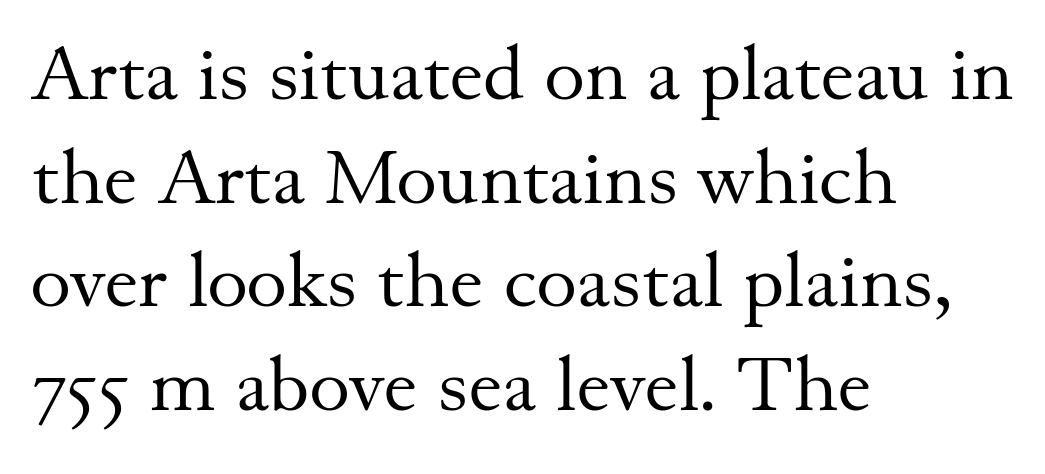
The image shows 78 px regular-weight serif type, upright; set left-aligned, normal line spacing (1.33x), normal letter spacing, not underlined; medium stroke contrast and a small x-height.
